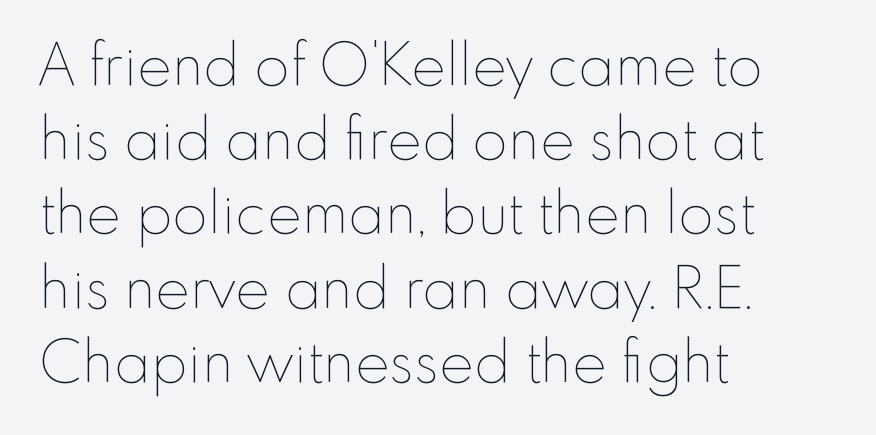
{"italic": "no", "bold": "no", "weight": "thin", "width": "normal", "stroke_contrast": "low", "x_height": "small", "monospaced": "no", "underline": "no", "align": "left", "line_spacing": "normal", "line_spacing_ratio": 1.28, "letter_spacing": "normal", "letter_spacing_em": 0.0, "glyph_px": 58}
